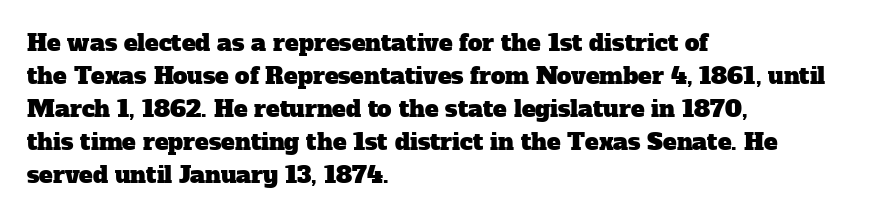
Q: Is the text underlined? A: No.
Q: How is the paragraph aligned? A: Left-aligned.
Q: Is the spacing between letters normal or unusually wide? A: Normal.
Q: Is the spacing between lines tight, normal or loose? A: Normal.
